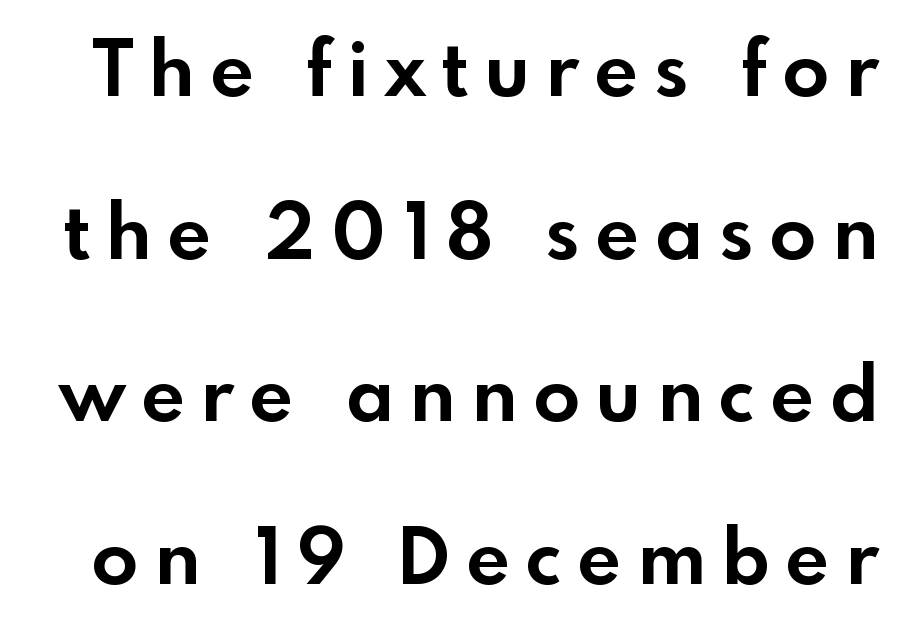
Q: Is the text bold? A: Yes.
Q: Is the text italic (slanted)? A: No, it is upright.
Q: Is the typeface a serif or a sans-serif typeface? A: Sans-serif.
Q: Is the text underlined? A: No.
Q: Is the spacing between letters normal or unusually wide? A: Unusually wide.
Q: Is the spacing between lines tight, normal or loose? A: Loose.
Q: Width (condensed, normal, or wide)? A: Normal.
Q: x-height? A: Small.
Q: Monospaced? A: No.
